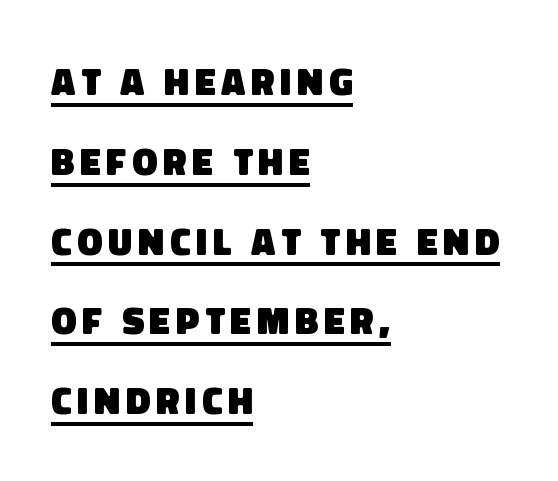
Casual observation: everything's shoved over to the left. Horizontal bands of white between lines are thick stripes. Serif or sans? Sans — the stroke terminals are bare. Does the weight exceed regular? Yes, all the way to bold. A typesetter would call this proportional, since set widths differ per character.
